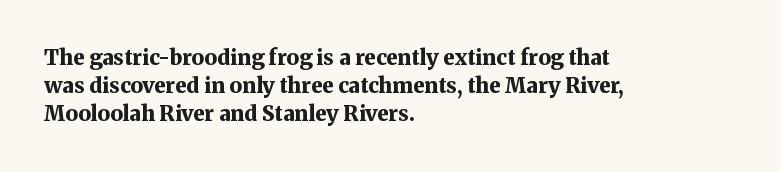
{"italic": "no", "bold": "yes", "underline": "no", "align": "left", "line_spacing": "normal", "line_spacing_ratio": 1.34, "letter_spacing": "normal", "letter_spacing_em": 0.0, "glyph_px": 21}
